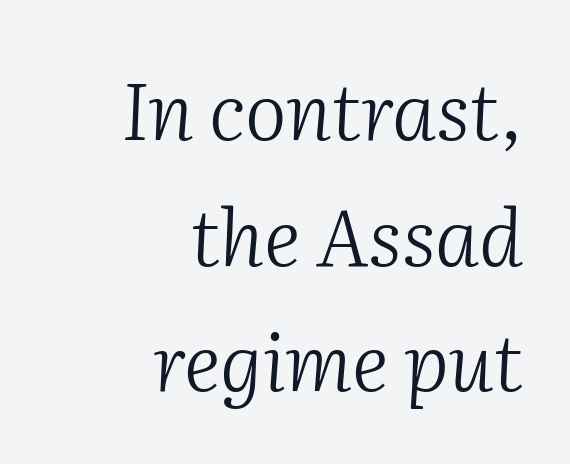
The image shows 79 px light serif type, italic (leaning right); set right-aligned, normal line spacing (1.59x), normal letter spacing, not underlined; medium stroke contrast and a medium x-height.
